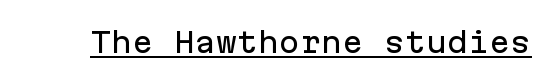
The image shows 28 px sans-serif type, upright, monospaced; set normal letter spacing, underlined; low stroke contrast and a medium x-height.
